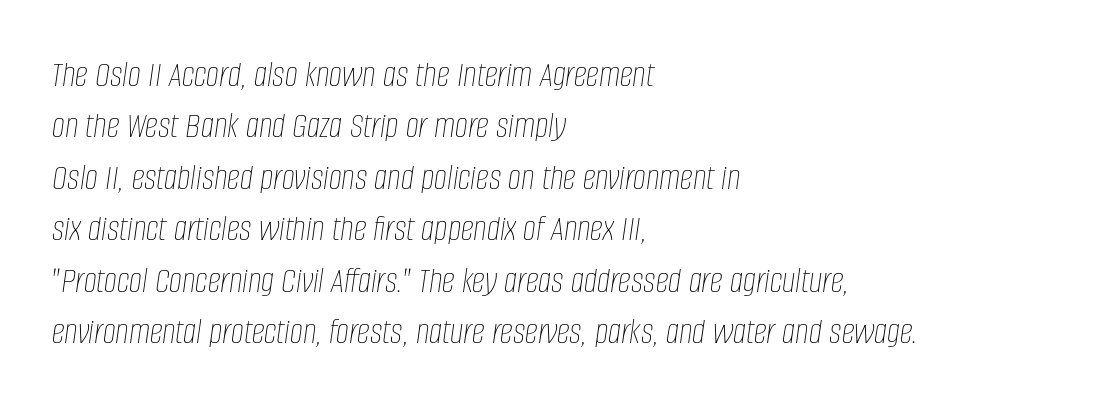
Q: Is the text bold? A: No.
Q: Is the text italic (slanted)? A: Yes, it leans right by about 8 degrees.
Q: Is the text underlined? A: No.
Q: How is the paragraph aligned? A: Left-aligned.
Q: Is the spacing between letters normal or unusually wide? A: Normal.
Q: Is the spacing between lines tight, normal or loose? A: Normal.
Q: Width (condensed, normal, or wide)? A: Condensed.
Q: Stroke contrast? A: Low.
Q: x-height? A: Large.
Q: Monospaced? A: No.
